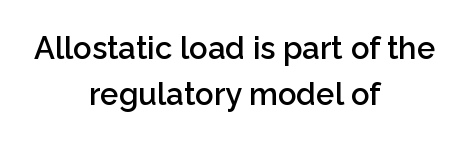
The image shows 31 px semibold sans-serif type, upright; set centered, normal line spacing (1.47x), normal letter spacing, not underlined; low stroke contrast and a medium x-height.
